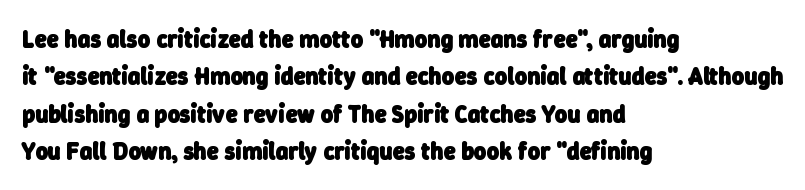
Leading: standard. Plenty of ink on the page — the face is bold. Letter spacing: default. These lines stack with their left ends in a neat column.
